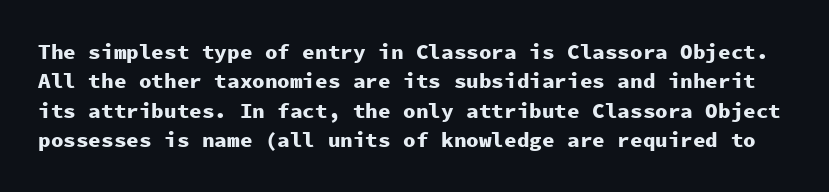
Look at the tracking — it's just the regular setting, nothing added. Honestly, the row spacing looks completely unremarkable. The strip under each line holds only bare page. This is the regular roman posture of the typeface. As a designer I'd log this as weight 700, bold.
